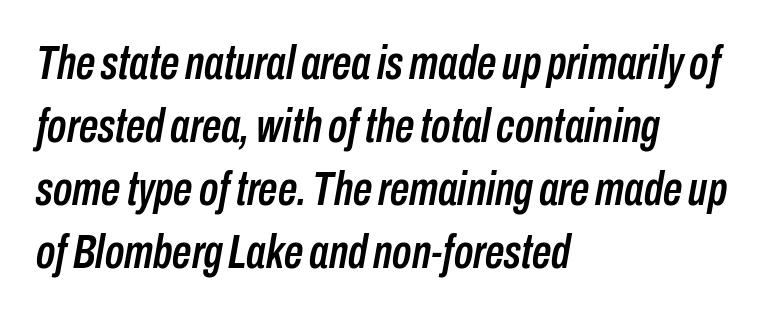
The image shows 48 px condensed type, italic (leaning right); set left-aligned, normal line spacing (1.31x), normal letter spacing, not underlined; low stroke contrast and a medium x-height.
